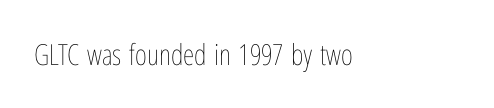
The image shows 29 px thin, condensed type, upright; set left-aligned, normal letter spacing, not underlined; low stroke contrast and a medium x-height.
